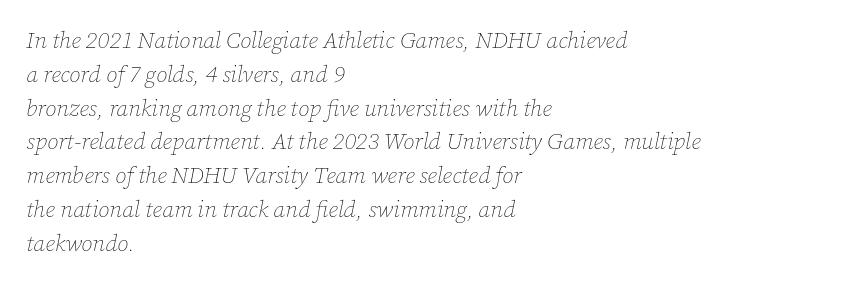
The image shows 23 px text type, italic (leaning right); set left-aligned, normal line spacing (1.47x), normal letter spacing, not underlined.
